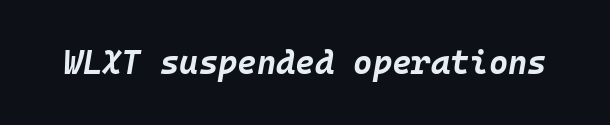
{"italic": "yes", "lean": "right", "slant_degrees": 10, "bold": "yes", "weight": "bold", "width": "normal", "stroke_contrast": "low", "x_height": "large", "monospaced": "yes", "underline": "no", "letter_spacing": "normal", "letter_spacing_em": 0.0, "glyph_px": 33}
